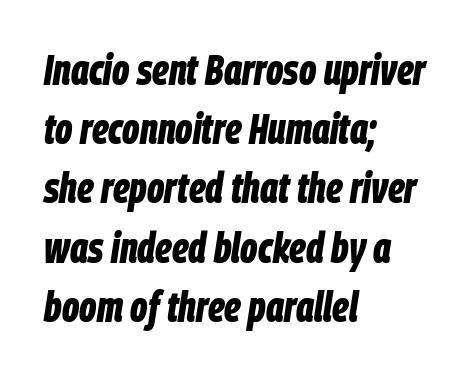
The image shows 42 px bold, condensed type, italic (leaning right); set left-aligned, normal line spacing (1.41x), normal letter spacing, not underlined; low stroke contrast and a large x-height.
